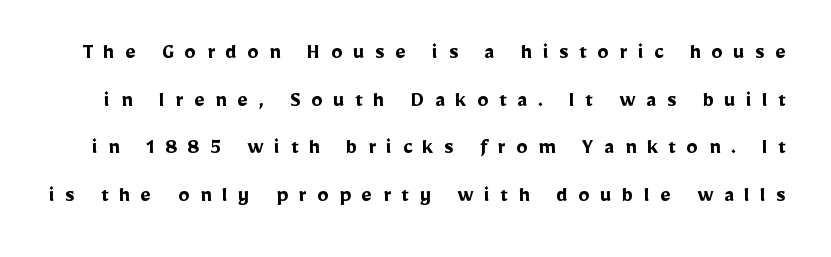
Q: Is the text bold? A: Yes.
Q: Is the text italic (slanted)? A: No, it is upright.
Q: Is the text underlined? A: No.
Q: Is the spacing between letters normal or unusually wide? A: Unusually wide.
Q: Is the spacing between lines tight, normal or loose? A: Loose.
